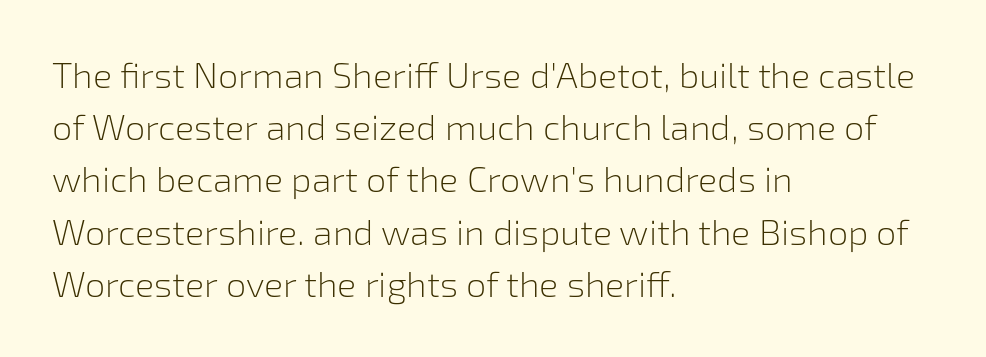
{"serif": "no", "italic": "no", "bold": "no", "weight": "light", "width": "normal", "stroke_contrast": "low", "x_height": "medium", "monospaced": "no", "underline": "no", "align": "left", "line_spacing": "normal", "line_spacing_ratio": 1.45, "letter_spacing": "normal", "letter_spacing_em": 0.0, "glyph_px": 36}
